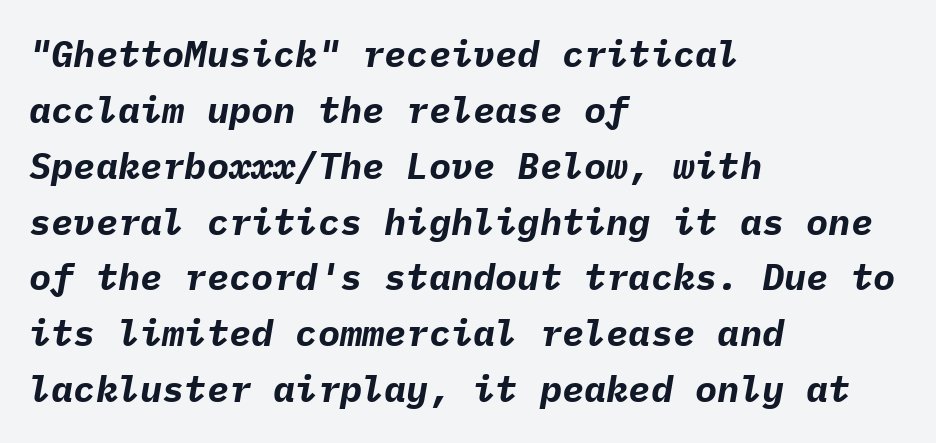
Letter spacing: default. A typesetter would mark this as italic. The rows are spaced the way most documents space them. The rendering uses typewriter-style spacing with identical character cells. The sample has been set heavy, in full bold. Descender tails drop into unmarked territory.
